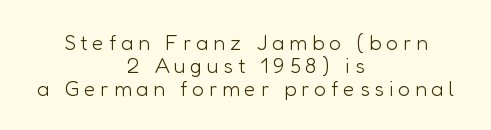
The image shows 21 px text type, upright; set centered, tight line spacing (1.09x), unusually wide letter spacing (+0.23 em), not underlined.
